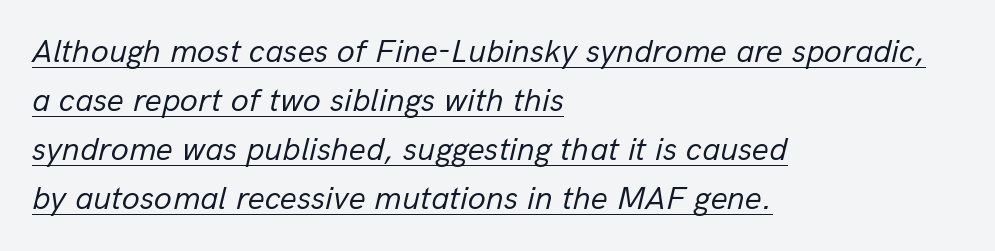
The image shows 33 px regular-weight type, italic (leaning right); set left-aligned, normal line spacing (1.48x), normal letter spacing, underlined; low stroke contrast and a medium x-height.
